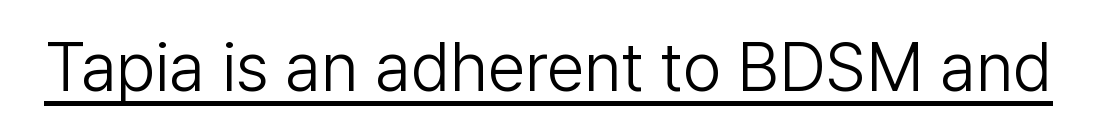
{"serif": "no", "italic": "no", "bold": "no", "weight": "light", "width": "normal", "stroke_contrast": "low", "x_height": "medium", "monospaced": "no", "underline": "yes", "letter_spacing": "normal", "letter_spacing_em": 0.0, "glyph_px": 68}
